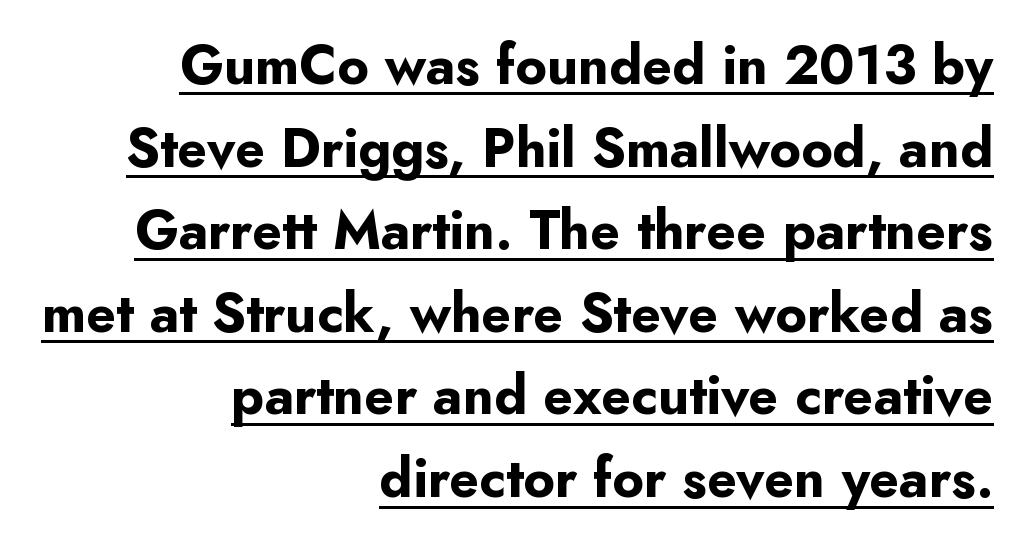
The image shows 54 px bold sans-serif type, upright; set right-aligned, normal line spacing (1.53x), normal letter spacing, underlined; low stroke contrast and a small x-height.
